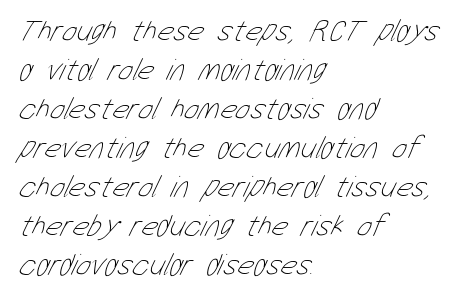
Q: Is the text bold? A: No.
Q: Is the text underlined? A: No.
Q: How is the paragraph aligned? A: Left-aligned.
Q: Is the spacing between letters normal or unusually wide? A: Normal.
Q: Is the spacing between lines tight, normal or loose? A: Normal.
Q: Width (condensed, normal, or wide)? A: Condensed.
Q: Stroke contrast? A: Low.
Q: x-height? A: Medium.
Q: Monospaced? A: No.
